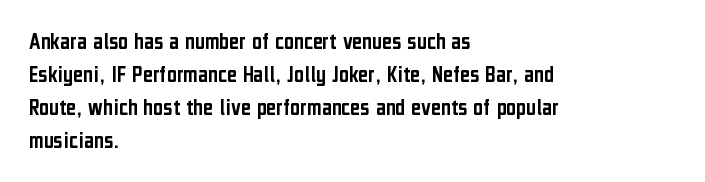
The type sits square on the baseline with zero lean. Students, observe: this is what conventionally led text looks like. Notice how the passage keeps a crisp vertical edge on the left only. Lines of text with bare space underneath.
